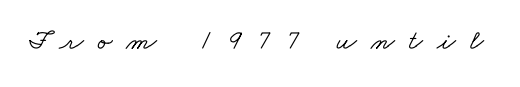
The image shows 28 px wide serif type; set unusually wide letter spacing (+0.49 em), not underlined; low stroke contrast and a small x-height.
